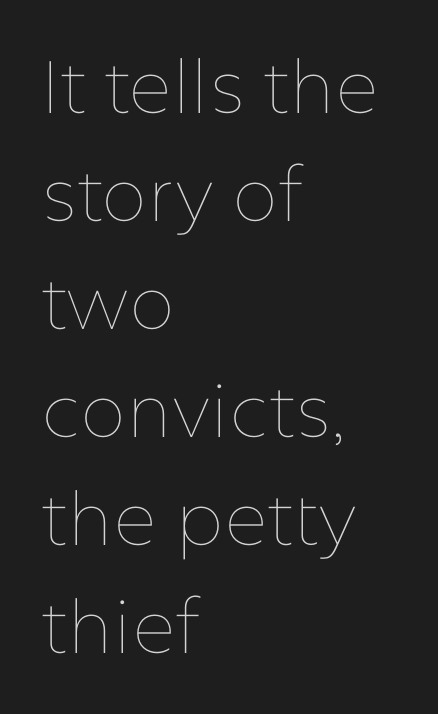
Q: Is the text bold? A: No.
Q: Is the text italic (slanted)? A: No, it is upright.
Q: Is the text underlined? A: No.
Q: How is the paragraph aligned? A: Left-aligned.
Q: Is the spacing between letters normal or unusually wide? A: Normal.
Q: Is the spacing between lines tight, normal or loose? A: Normal.
Q: Width (condensed, normal, or wide)? A: Normal.
Q: Stroke contrast? A: Low.
Q: x-height? A: Medium.
Q: Monospaced? A: No.
